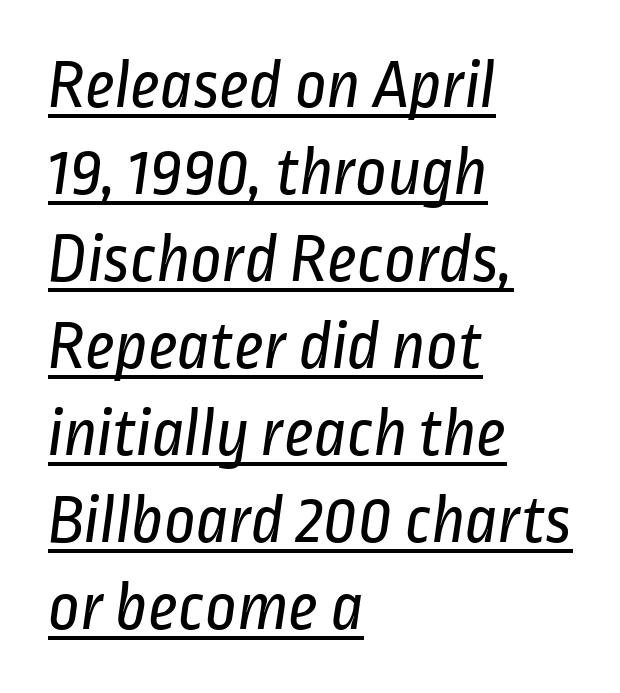
{"serif": "no", "bold": "no", "weight": "regular", "width": "condensed", "stroke_contrast": "low", "x_height": "medium", "monospaced": "no", "underline": "yes", "align": "left", "line_spacing": "normal", "line_spacing_ratio": 1.26, "letter_spacing": "normal", "letter_spacing_em": 0.0, "glyph_px": 69}
